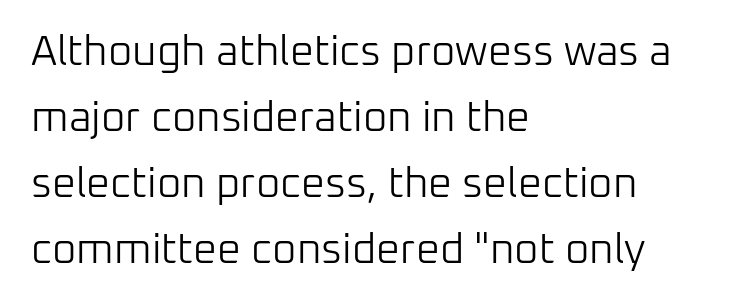
The image shows 42 px light sans-serif type, upright; set left-aligned, normal line spacing (1.57x), normal letter spacing, not underlined; low stroke contrast and a medium x-height.
